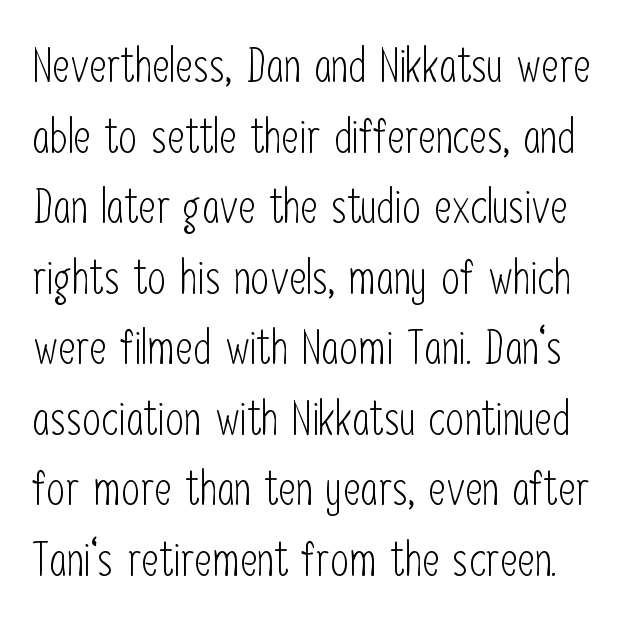
{"serif": "no", "italic": "no", "bold": "no", "weight": "light", "width": "condensed", "stroke_contrast": "low", "x_height": "medium", "monospaced": "no", "underline": "no", "line_spacing": "normal", "line_spacing_ratio": 1.47, "letter_spacing": "normal", "letter_spacing_em": 0.0, "glyph_px": 48}
